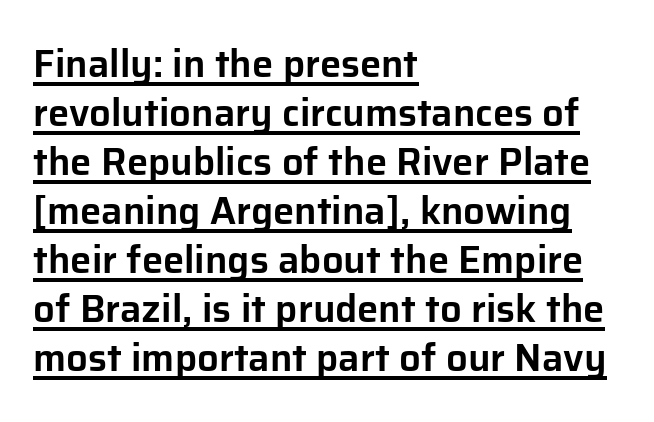
The image shows 38 px sans-serif type, upright; set left-aligned, normal line spacing (1.29x), normal letter spacing, underlined; low stroke contrast and a medium x-height.
